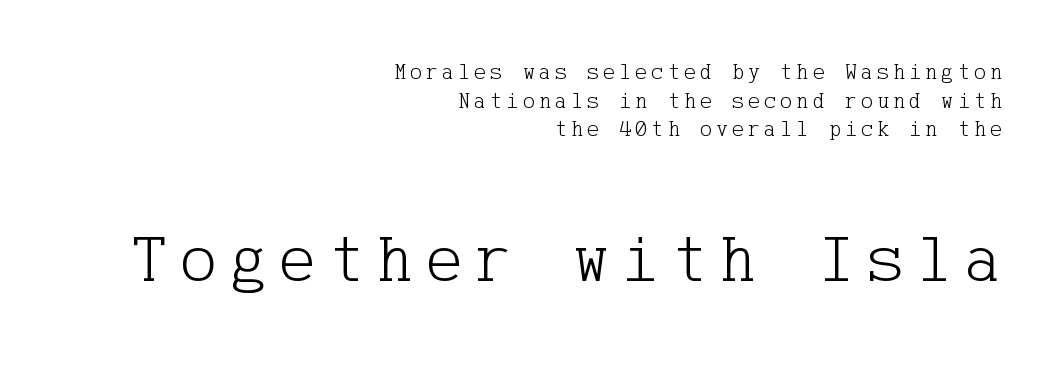
The image shows 70 px light serif type, upright; set right-aligned, line spacing 1.24x, not underlined; the second (bottom) block is 3.04x larger; low stroke contrast and a medium x-height.
